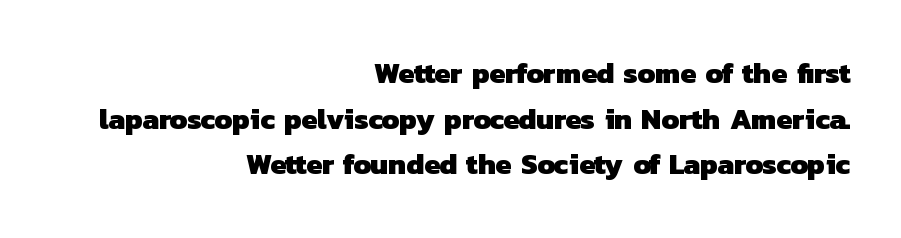
The image shows 29 px heavy sans-serif type; set right-aligned, normal line spacing (1.57x), normal letter spacing, not underlined; low stroke contrast and a medium x-height.
